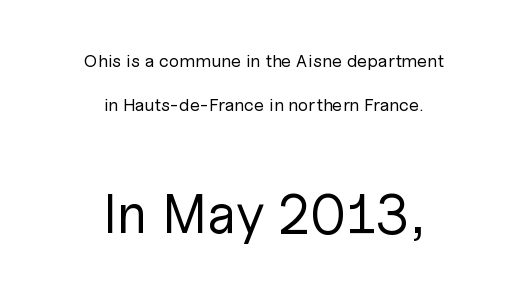
{"serif": "no", "italic": "no", "bold": "no", "weight": "regular", "width": "normal", "stroke_contrast": "low", "x_height": "medium", "monospaced": "no", "underline": "no", "align": "center", "line_spacing": "loose", "line_spacing_ratio": 2.42, "letter_spacing": "normal", "letter_spacing_em": 0.0, "larger_block": "second", "size_ratio": 3.06, "glyph_px": 55}
